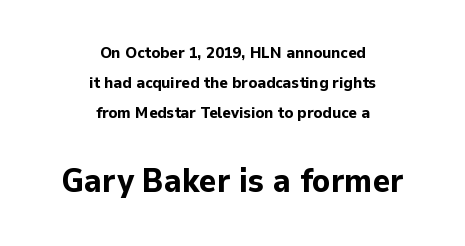
The image shows 33 px bold sans-serif type, upright; set centered, line spacing 1.89x, normal letter spacing, not underlined; the second (bottom) block is 2.06x larger; low stroke contrast and a medium x-height.
